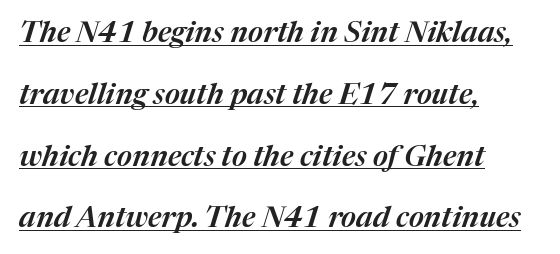
Q: Is the text italic (slanted)? A: Yes, it leans right by about 17 degrees.
Q: Is the text underlined? A: Yes.
Q: How is the paragraph aligned? A: Left-aligned.
Q: Is the spacing between letters normal or unusually wide? A: Normal.
Q: Is the spacing between lines tight, normal or loose? A: Loose.
Q: Width (condensed, normal, or wide)? A: Normal.
Q: Stroke contrast? A: Medium.
Q: x-height? A: Medium.
Q: Monospaced? A: No.
